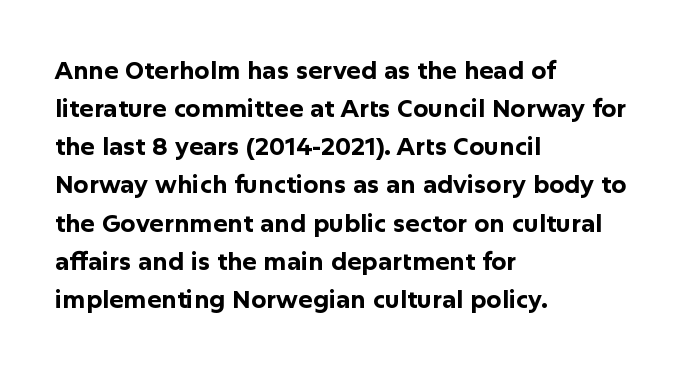
Any mark beneath the type? The region is blank. The letters stand upright; this is a roman face. The type is set solid horizontally, with unmodified tracking. Which margin do the lines hug? The left one — the right edge is uneven. The rendering uses a bold face; every stroke is thick and dark.
